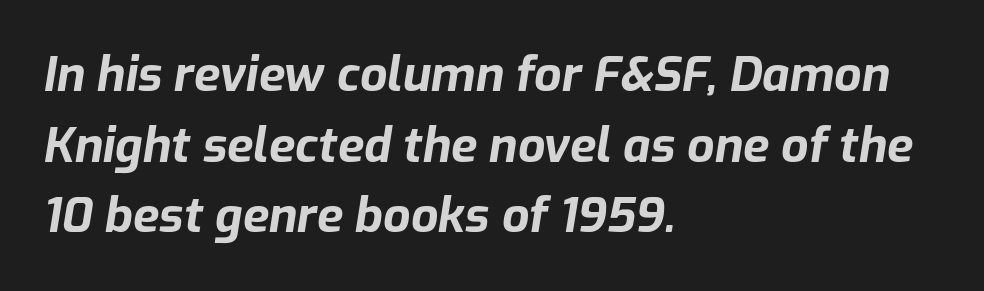
Q: Is the text bold? A: Yes.
Q: Is the text italic (slanted)? A: Yes, it leans right by about 9 degrees.
Q: Is the text underlined? A: No.
Q: How is the paragraph aligned? A: Left-aligned.
Q: Is the spacing between letters normal or unusually wide? A: Normal.
Q: Is the spacing between lines tight, normal or loose? A: Normal.
Q: Width (condensed, normal, or wide)? A: Normal.
Q: Stroke contrast? A: Low.
Q: x-height? A: Medium.
Q: Monospaced? A: No.
